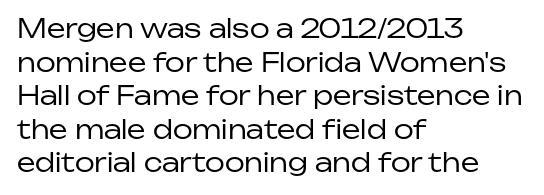
The image shows 26 px text type, upright; set left-aligned, normal line spacing (1.29x), normal letter spacing, not underlined.
